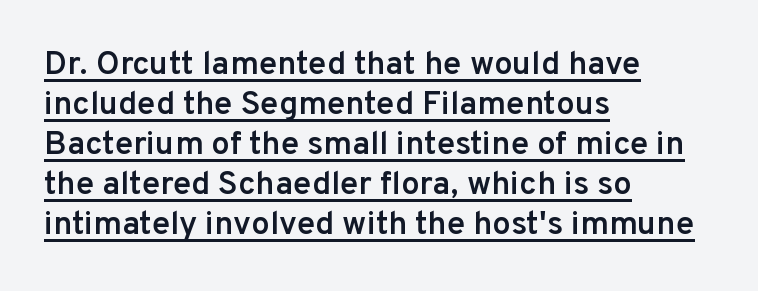
The image shows 33 px semibold sans-serif type, upright; set left-aligned, line spacing 1.21x, normal letter spacing, underlined; low stroke contrast and a medium x-height.
